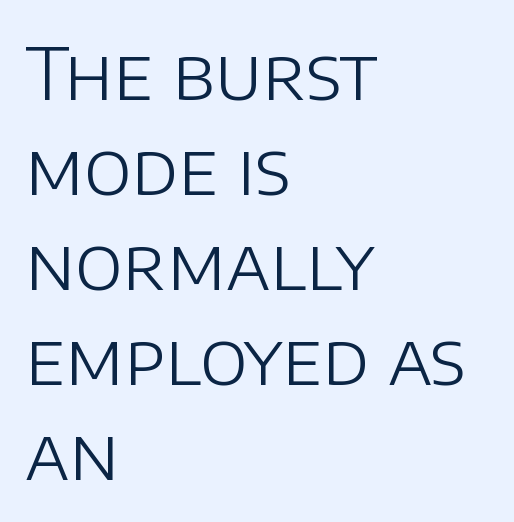
The image shows 72 px light sans-serif type, upright; set left-aligned, normal line spacing (1.32x), normal letter spacing, not underlined; low stroke contrast and a large x-height.
